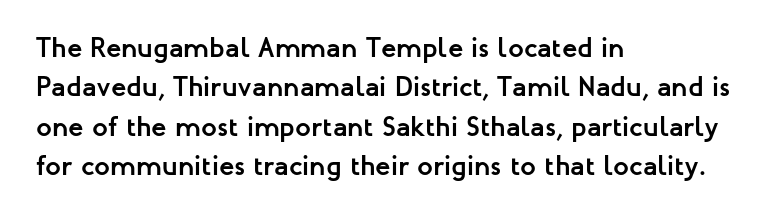
{"serif": "no", "italic": "no", "bold": "yes", "weight": "semibold", "width": "normal", "stroke_contrast": "low", "x_height": "medium", "monospaced": "no", "underline": "no", "align": "left", "line_spacing": "normal", "line_spacing_ratio": 1.41, "letter_spacing": "normal", "letter_spacing_em": 0.0, "glyph_px": 28}
